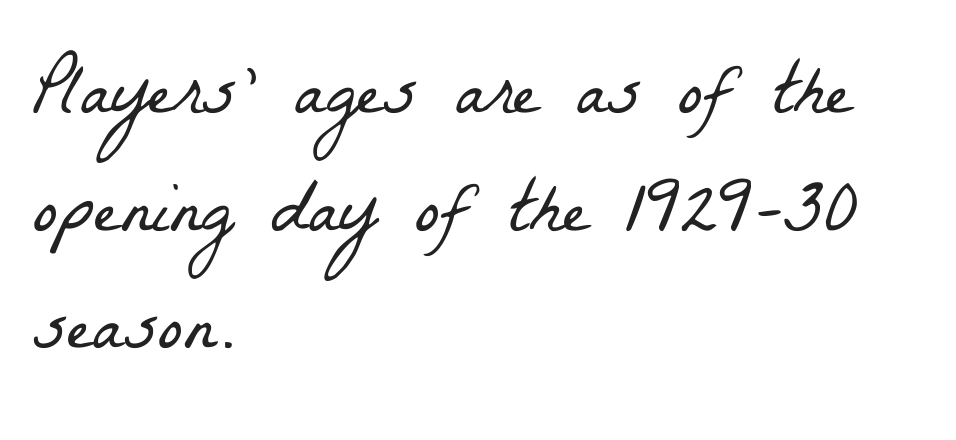
Q: Is the text bold? A: No.
Q: Is the typeface a serif or a sans-serif typeface? A: Serif.
Q: Is the text underlined? A: No.
Q: How is the paragraph aligned? A: Left-aligned.
Q: Is the spacing between letters normal or unusually wide? A: Normal.
Q: Is the spacing between lines tight, normal or loose? A: Normal.
Q: Width (condensed, normal, or wide)? A: Condensed.
Q: Stroke contrast? A: Low.
Q: x-height? A: Medium.
Q: Monospaced? A: No.
